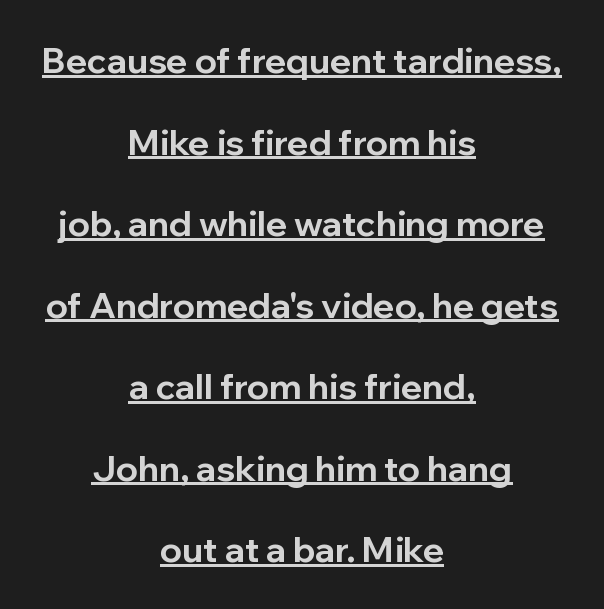
{"serif": "no", "italic": "no", "bold": "yes", "weight": "bold", "width": "normal", "stroke_contrast": "low", "x_height": "medium", "monospaced": "no", "underline": "yes", "align": "center", "line_spacing": "loose", "line_spacing_ratio": 2.33, "letter_spacing": "normal", "letter_spacing_em": 0.0, "glyph_px": 35}
